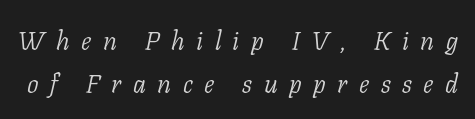
The image shows 26 px text type, italic (leaning right); set normal line spacing (1.66x), unusually wide letter spacing (+0.44 em), not underlined.
